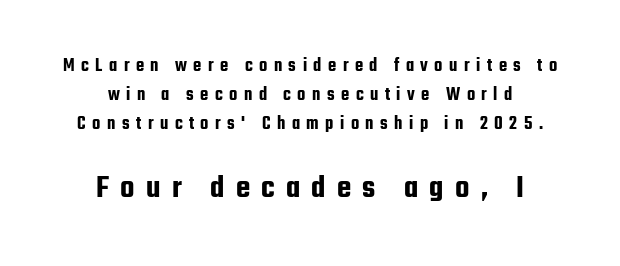
{"serif": "no", "italic": "no", "width": "condensed", "stroke_contrast": "low", "x_height": "medium", "monospaced": "no", "underline": "no", "align": "center", "line_spacing": "normal", "line_spacing_ratio": 1.52, "letter_spacing": "wide", "letter_spacing_em": 0.34, "larger_block": "second", "size_ratio": 1.74, "glyph_px": 33}
